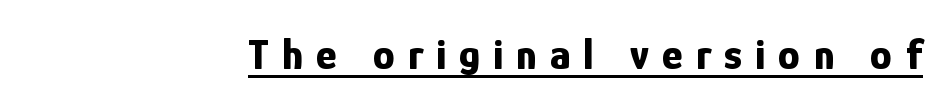
The image shows 44 px bold, condensed sans-serif type, upright; set unusually wide letter spacing (+0.3 em), underlined; low stroke contrast and a medium x-height.
